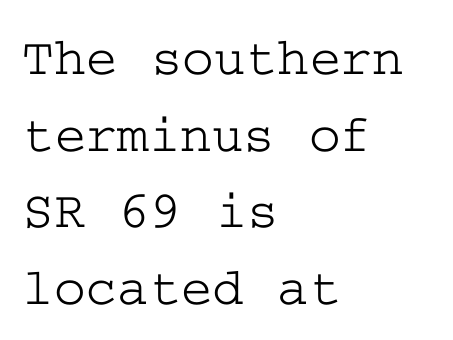
Q: Is the text italic (slanted)? A: No, it is upright.
Q: Is the typeface a serif or a sans-serif typeface? A: Serif.
Q: Is the text underlined? A: No.
Q: How is the paragraph aligned? A: Left-aligned.
Q: Is the spacing between letters normal or unusually wide? A: Normal.
Q: Is the spacing between lines tight, normal or loose? A: Normal.
Q: Width (condensed, normal, or wide)? A: Wide.
Q: Stroke contrast? A: Low.
Q: x-height? A: Medium.
